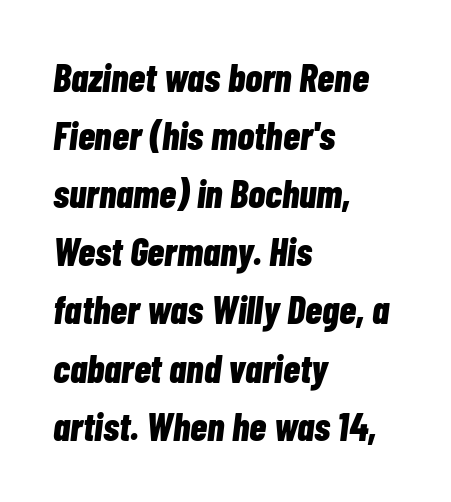
Vertical spacing — default. Check the space under the baseline: it is left empty. The font's italic variant was chosen for this text. In CSS terms this would be text-align: left. Nothing unusual about the tracking: characters are spaced as the font intends.
